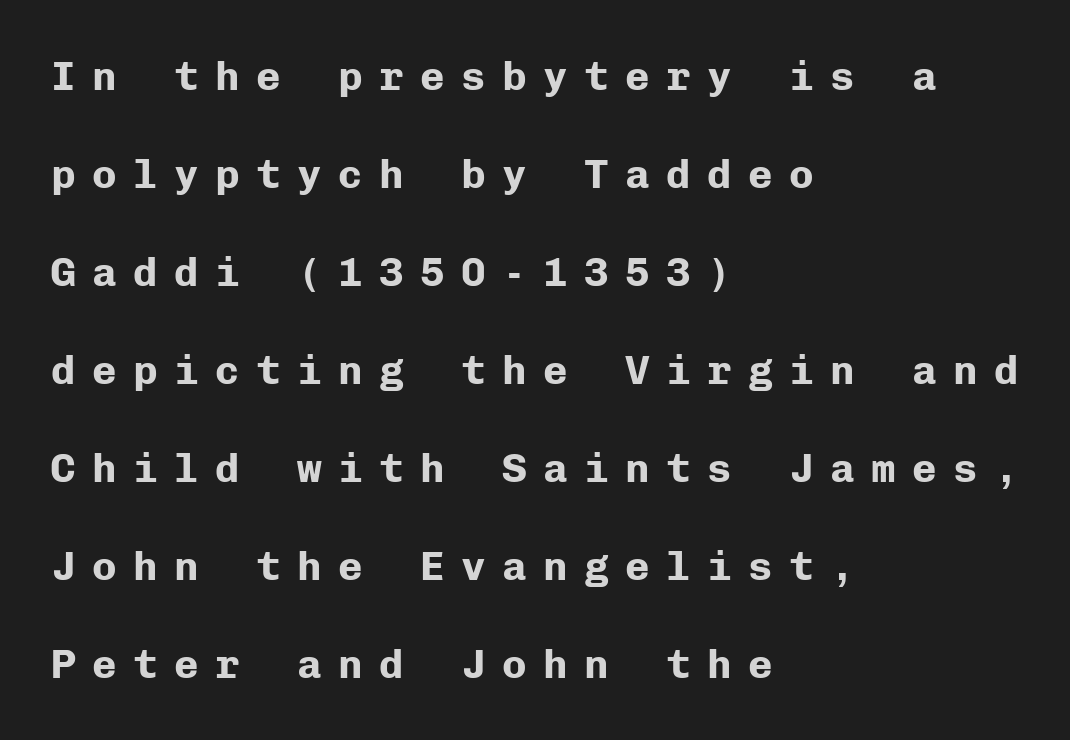
{"serif": "no", "italic": "no", "bold": "yes", "weight": "bold", "width": "normal", "stroke_contrast": "low", "x_height": "medium", "monospaced": "yes", "underline": "no", "align": "left", "line_spacing": "loose", "line_spacing_ratio": 2.39, "letter_spacing": "wide", "letter_spacing_em": 0.4, "glyph_px": 41}
